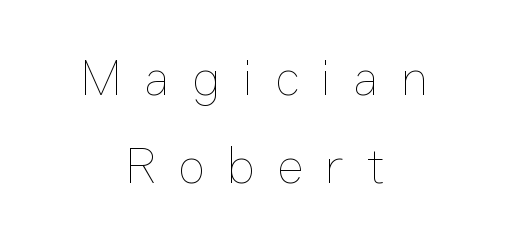
{"italic": "no", "bold": "no", "weight": "thin", "width": "normal", "stroke_contrast": "low", "x_height": "medium", "monospaced": "no", "underline": "no", "align": "center", "line_spacing_ratio": 1.77, "letter_spacing": "wide", "letter_spacing_em": 0.45, "glyph_px": 50}
